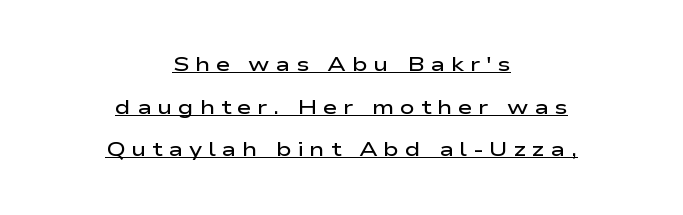
Q: Is the text bold? A: Semi-bold.
Q: Is the text italic (slanted)? A: No, it is upright.
Q: Is the text underlined? A: Yes.
Q: How is the paragraph aligned? A: Centered.
Q: Is the spacing between letters normal or unusually wide? A: Unusually wide.
Q: Is the spacing between lines tight, normal or loose? A: Loose.
